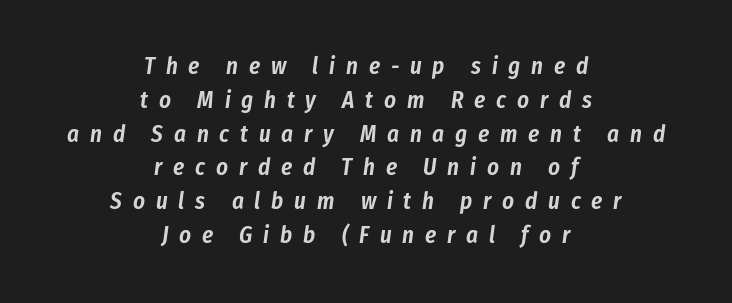
{"italic": "yes", "lean": "right", "slant_degrees": 8, "underline": "no", "align": "center", "line_spacing": "normal", "line_spacing_ratio": 1.47, "letter_spacing": "wide", "letter_spacing_em": 0.47, "glyph_px": 23}
